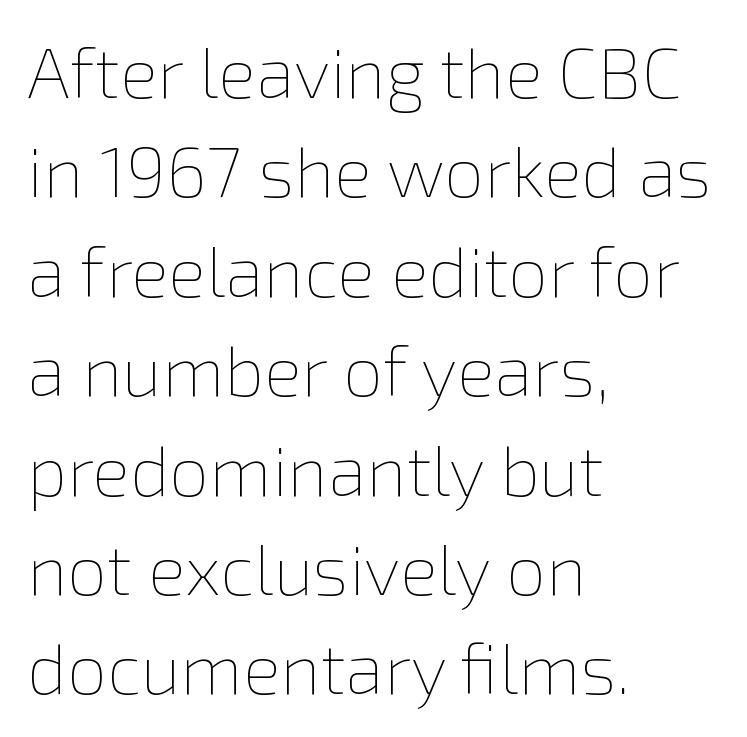
{"italic": "no", "bold": "no", "weight": "thin", "width": "normal", "x_height": "medium", "monospaced": "no", "underline": "no", "align": "left", "line_spacing": "normal", "line_spacing_ratio": 1.4, "letter_spacing": "normal", "letter_spacing_em": 0.0, "glyph_px": 71}
